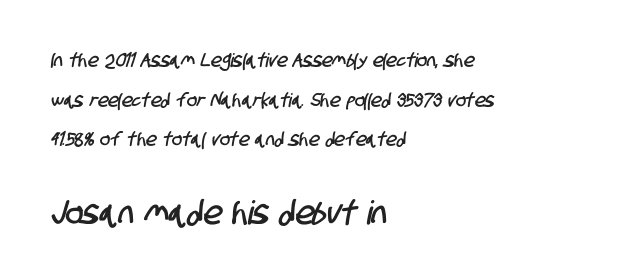
Q: Is the typeface a serif or a sans-serif typeface? A: Sans-serif.
Q: Is the text underlined? A: No.
Q: How is the paragraph aligned? A: Left-aligned.
Q: Is the spacing between letters normal or unusually wide? A: Normal.
Q: Is the spacing between lines tight, normal or loose? A: Loose.
Q: Which block of text is set in a larger size, the first (top) or the second (bottom)? A: The second (bottom) one.
Q: Width (condensed, normal, or wide)? A: Condensed.
Q: Stroke contrast? A: Low.
Q: x-height? A: Large.
Q: Monospaced? A: No.
